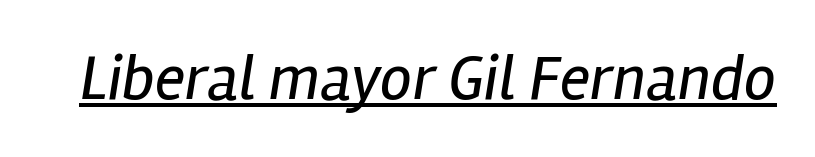
Q: Is the text bold? A: No.
Q: Is the text italic (slanted)? A: Yes, it leans right by about 12 degrees.
Q: Is the text underlined? A: Yes.
Q: Is the spacing between letters normal or unusually wide? A: Normal.
Q: Width (condensed, normal, or wide)? A: Condensed.
Q: Stroke contrast? A: Low.
Q: x-height? A: Medium.
Q: Monospaced? A: No.
